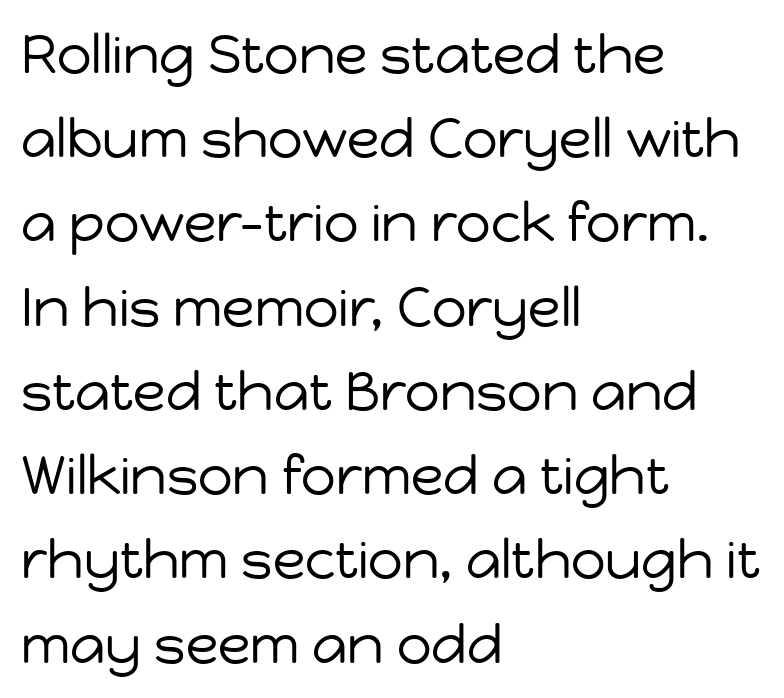
Where is the straight margin? On the left. The strip under each line holds only bare page. Each letter keeps its own natural width here, so spacing adapts to shape. Normally led — the rows are evenly, conventionally spaced.
